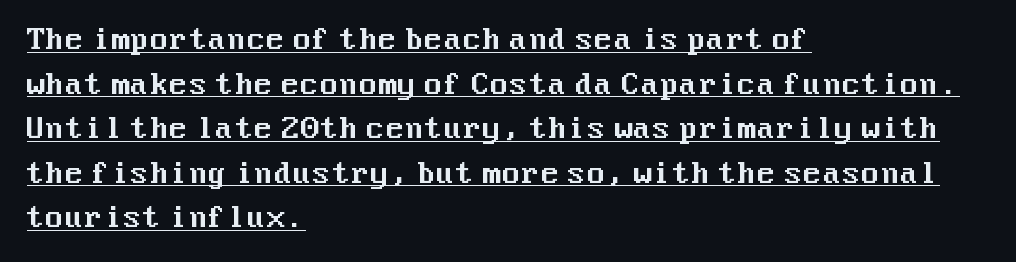
The image shows 28 px sans-serif type, upright; set left-aligned, normal line spacing (1.59x), normal letter spacing, underlined; medium stroke contrast and a medium x-height.
